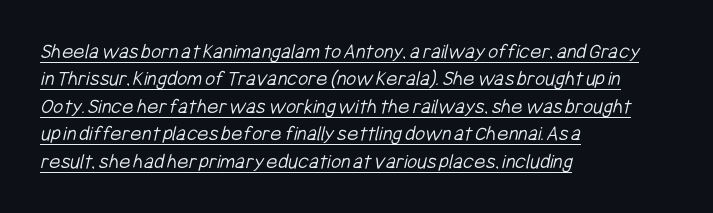
{"bold": "no", "underline": "yes", "align": "left", "line_spacing": "normal", "line_spacing_ratio": 1.25, "letter_spacing": "normal", "letter_spacing_em": 0.0, "glyph_px": 22}
